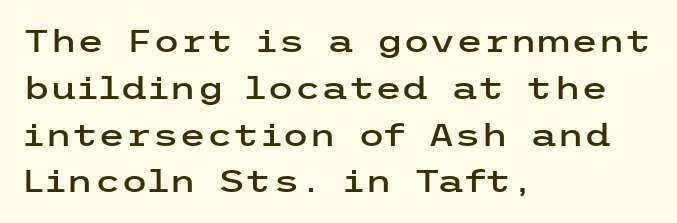
Q: Is the text italic (slanted)? A: No, it is upright.
Q: Is the typeface a serif or a sans-serif typeface? A: Sans-serif.
Q: Is the text underlined? A: No.
Q: How is the paragraph aligned? A: Left-aligned.
Q: Is the spacing between letters normal or unusually wide? A: Normal.
Q: Is the spacing between lines tight, normal or loose? A: Normal.
Q: Width (condensed, normal, or wide)? A: Wide.
Q: Stroke contrast? A: Low.
Q: x-height? A: Medium.
